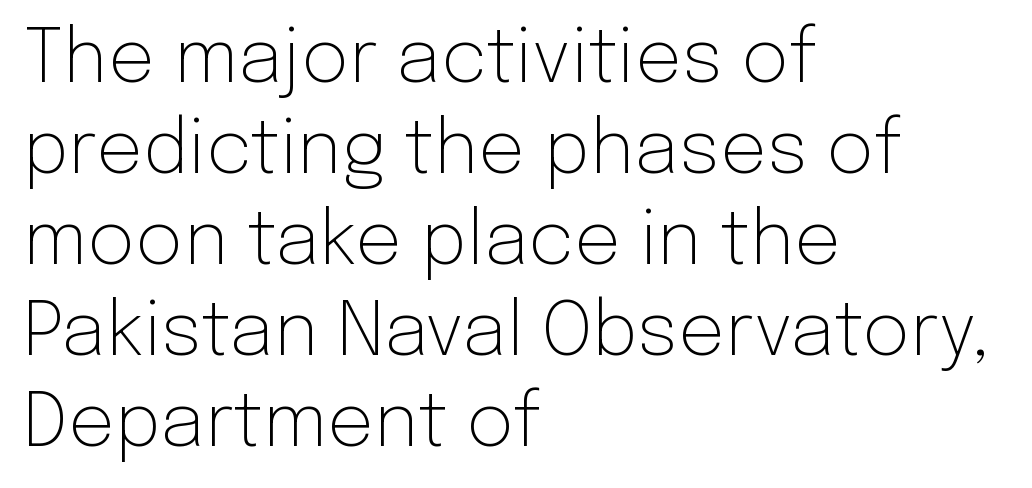
This sample is left-justified, so line endings fall wherever the words run out. This sample has the flowing, uneven cadence of proportional lettering. Letters have the restrained weight of plain body copy at most. Letters rest on an invisible, unmarked baseline. The horizontal fit of the characters is conventional and even.
